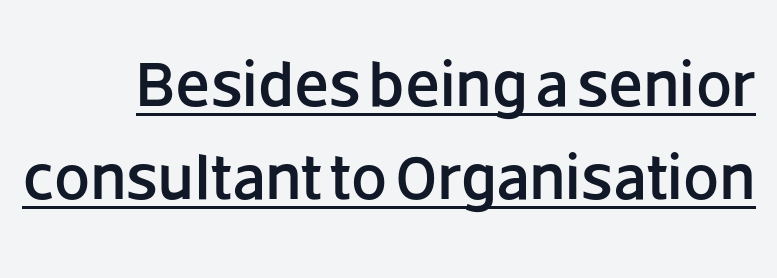
Q: Is the text italic (slanted)? A: No, it is upright.
Q: Is the typeface a serif or a sans-serif typeface? A: Sans-serif.
Q: Is the text underlined? A: Yes.
Q: Is the spacing between letters normal or unusually wide? A: Normal.
Q: Is the spacing between lines tight, normal or loose? A: Normal.
Q: Width (condensed, normal, or wide)? A: Normal.
Q: Stroke contrast? A: Low.
Q: x-height? A: Large.
Q: Monospaced? A: No.
